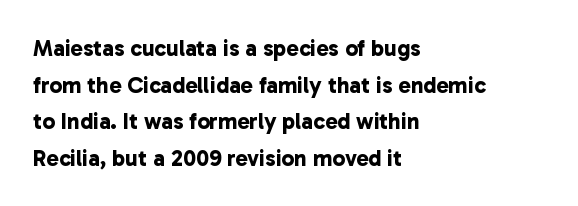
Q: Is the text bold? A: Yes.
Q: Is the text underlined? A: No.
Q: How is the paragraph aligned? A: Left-aligned.
Q: Is the spacing between letters normal or unusually wide? A: Normal.
Q: Is the spacing between lines tight, normal or loose? A: Normal.
